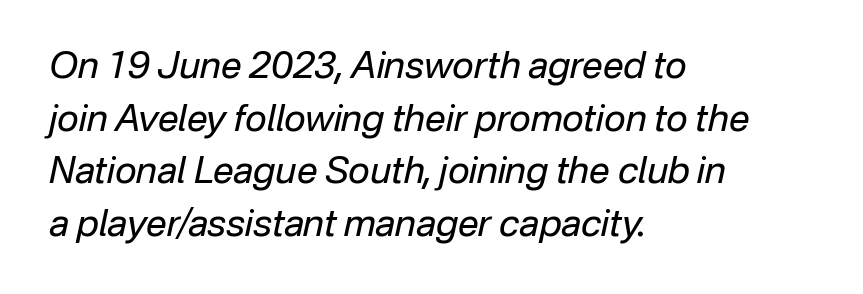
Q: Is the text bold? A: No.
Q: Is the text italic (slanted)? A: Yes, it leans right by about 12 degrees.
Q: Is the text underlined? A: No.
Q: How is the paragraph aligned? A: Left-aligned.
Q: Is the spacing between letters normal or unusually wide? A: Normal.
Q: Is the spacing between lines tight, normal or loose? A: Normal.
Q: Width (condensed, normal, or wide)? A: Normal.
Q: Stroke contrast? A: Low.
Q: x-height? A: Medium.
Q: Monospaced? A: No.
